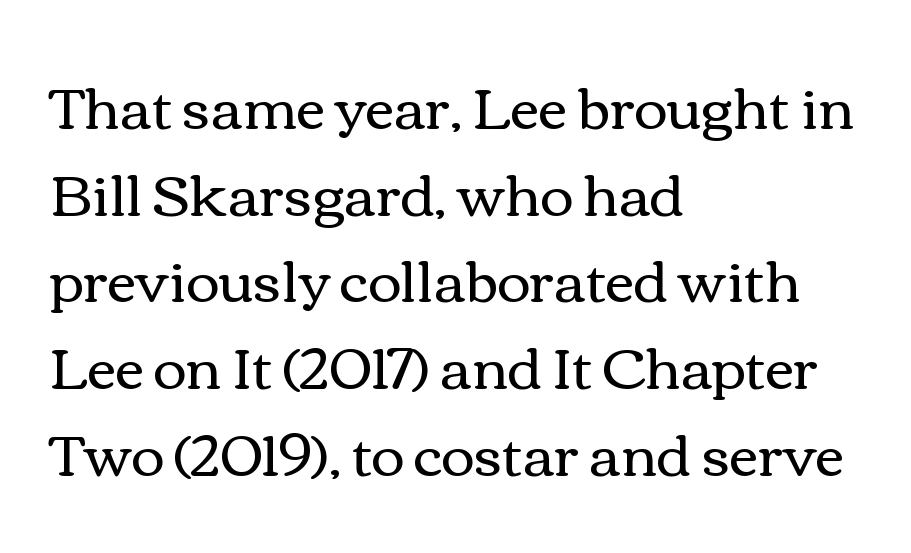
The image shows 57 px regular-weight, wide type, upright; set left-aligned, normal line spacing (1.52x), normal letter spacing, not underlined; a medium x-height.
